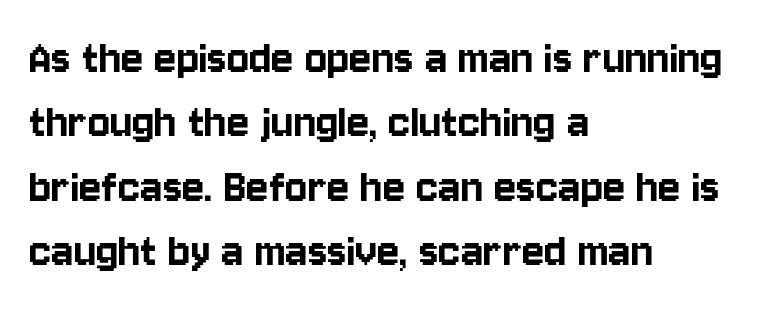
This sample uses plain, unmodified letter spacing. The rendering shows plain stroke endings on the letterforms — a sans-serif design. Decoration check: the copy has no underline. Horizontally, the lines are justified to the leading edge only. Upright lettering throughout.
